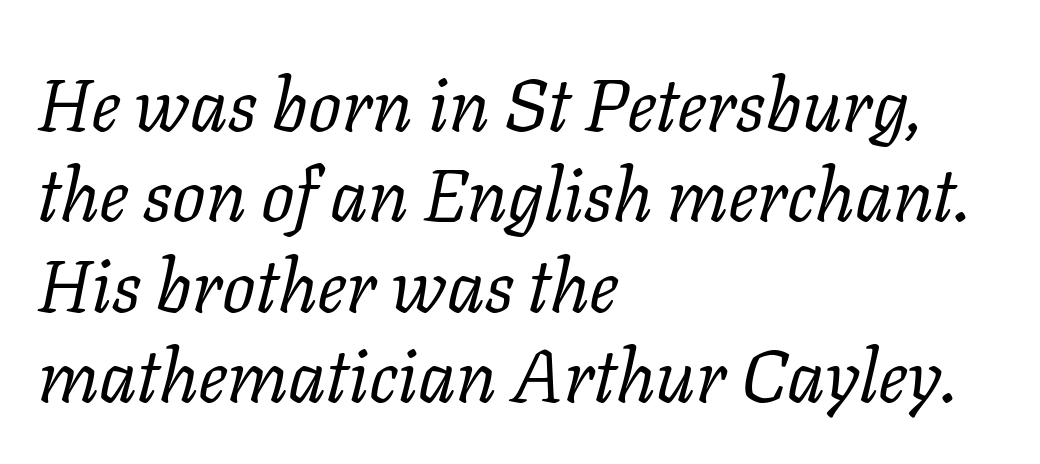
The image shows 74 px regular-weight serif type, italic (leaning right); set left-aligned, line spacing 1.22x, normal letter spacing, not underlined; low stroke contrast and a medium x-height.
